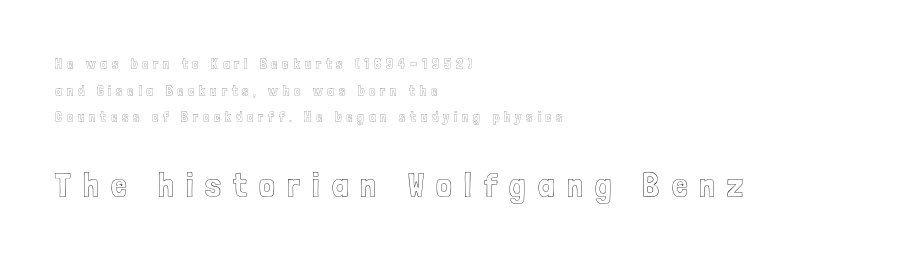
{"italic": "no", "width": "condensed", "x_height": "medium", "monospaced": "no", "underline": "no", "align": "left", "line_spacing": "loose", "line_spacing_ratio": 1.91, "letter_spacing": "wide", "letter_spacing_em": 0.35, "larger_block": "second", "size_ratio": 2.5, "glyph_px": 35}
